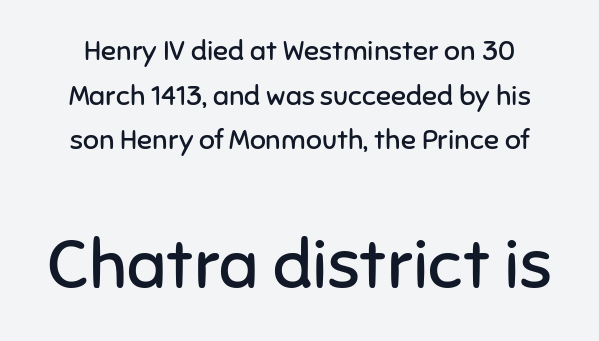
{"serif": "no", "italic": "no", "bold": "no", "weight": "regular", "width": "normal", "stroke_contrast": "low", "x_height": "medium", "monospaced": "no", "underline": "no", "line_spacing": "normal", "line_spacing_ratio": 1.59, "letter_spacing": "normal", "letter_spacing_em": 0.0, "larger_block": "second", "size_ratio": 2.46, "glyph_px": 69}
